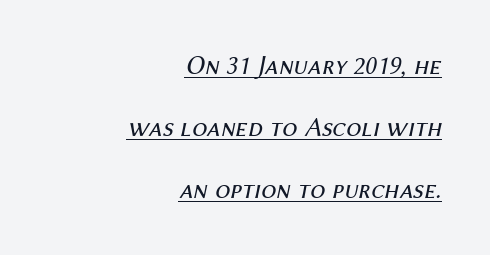
{"italic": "yes", "lean": "right", "slant_degrees": 12, "bold": "no", "underline": "yes", "align": "right", "line_spacing": "loose", "line_spacing_ratio": 2.3, "letter_spacing": "normal", "letter_spacing_em": 0.0, "glyph_px": 27}
